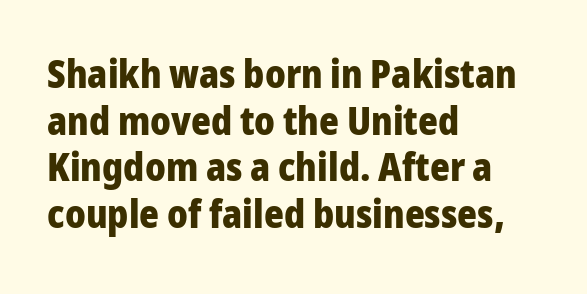
The image shows 38 px heavy sans-serif type, upright; set left-aligned, line spacing 1.23x, normal letter spacing, not underlined; low stroke contrast and a medium x-height.
